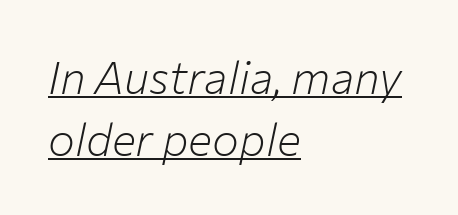
Varying glyph widths throughout — classic text-font behaviour. Evenly set lines give the paragraph a standard silhouette. Nothing unusual about the tracking: characters are spaced as the font intends. Every character sits at an angle, as italics do.
